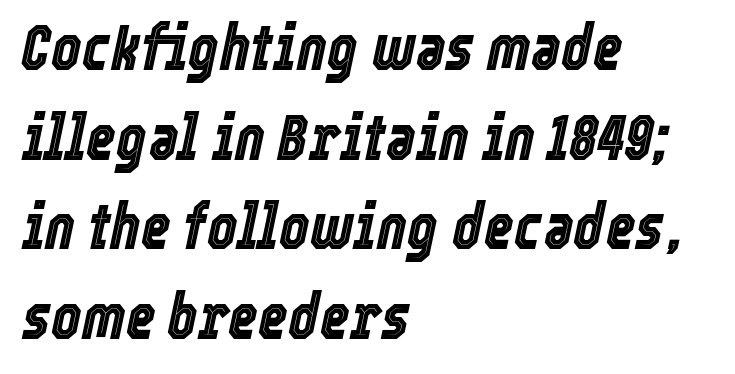
The image shows 64 px condensed type, italic (leaning right); set left-aligned, normal line spacing (1.4x), normal letter spacing, not underlined; a medium x-height.
